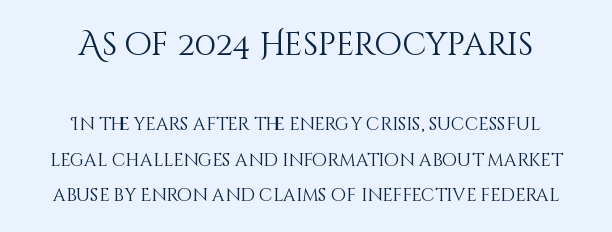
The passage shown is typed in a proportional face where columns would drift. Does extra space separate the letters? No, they use regular spacing. Is the type heavy? It reads as light-to-regular instead. The compositor balanced each line on the midline. Baseline-to-baseline distance is far greater than the letter height.
